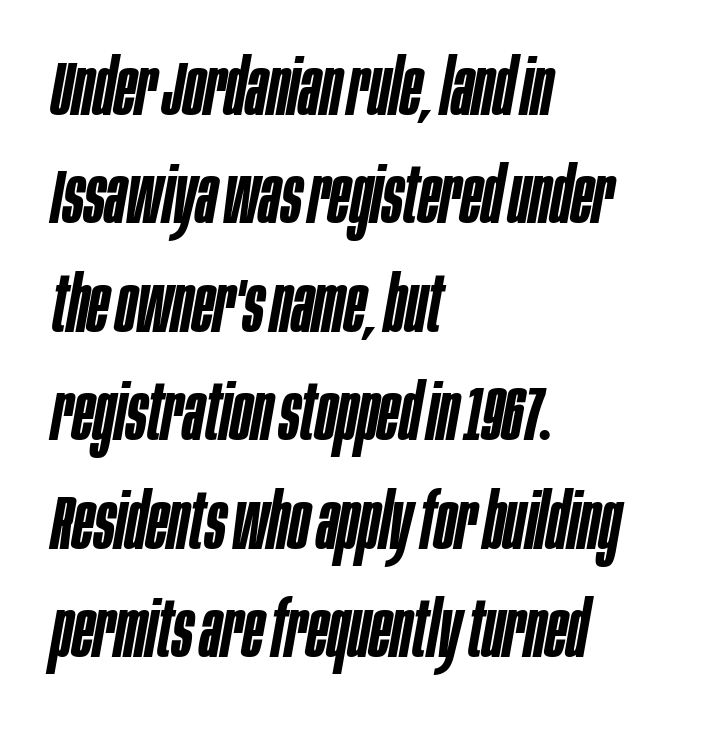
The image shows 78 px semibold, condensed type, italic (leaning right); set left-aligned, normal line spacing (1.39x), normal letter spacing, not underlined; low stroke contrast and a large x-height.
